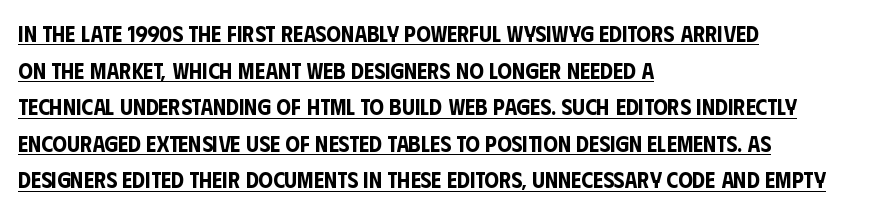
The image shows 23 px text type, upright; set left-aligned, normal line spacing (1.59x), normal letter spacing, underlined.
